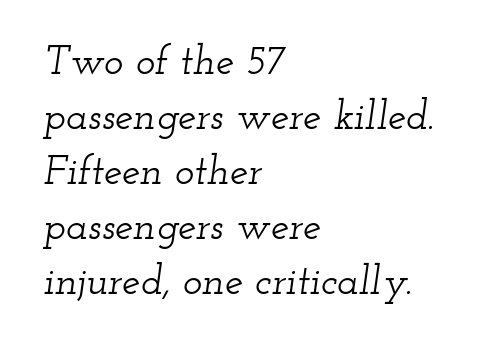
The image shows 41 px wide serif type, italic (leaning right); set left-aligned, normal line spacing (1.34x), normal letter spacing, not underlined; low stroke contrast and a small x-height.
